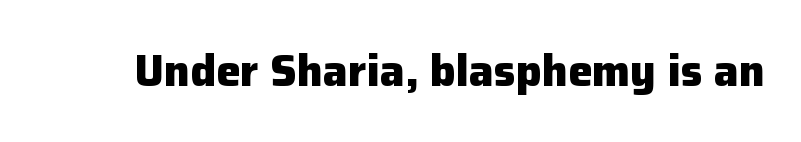
{"serif": "no", "italic": "no", "bold": "yes", "weight": "heavy", "width": "normal", "stroke_contrast": "low", "x_height": "medium", "monospaced": "no", "underline": "no", "letter_spacing": "normal", "letter_spacing_em": 0.0, "glyph_px": 44}
